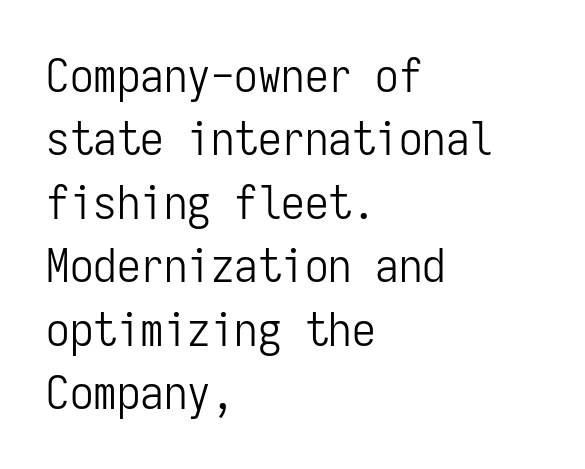
Q: Is the text bold? A: No.
Q: Is the text italic (slanted)? A: No, it is upright.
Q: Is the typeface a serif or a sans-serif typeface? A: Sans-serif.
Q: Is the text underlined? A: No.
Q: How is the paragraph aligned? A: Left-aligned.
Q: Is the spacing between letters normal or unusually wide? A: Normal.
Q: Is the spacing between lines tight, normal or loose? A: Normal.
Q: Width (condensed, normal, or wide)? A: Condensed.
Q: Stroke contrast? A: Low.
Q: x-height? A: Medium.
Q: Monospaced? A: Yes.
